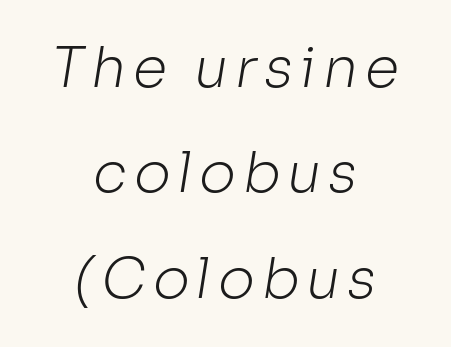
{"serif": "no", "bold": "no", "weight": "light", "width": "normal", "stroke_contrast": "low", "x_height": "medium", "monospaced": "no", "underline": "no", "align": "center", "line_spacing_ratio": 1.88, "glyph_px": 56}
